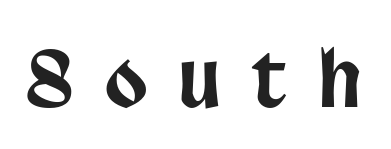
Here the glyphs are tracked loosely, breaking word shapes into spaced letters. Here the designer chose a conventional face with non-uniform glyph widths. You can tell from the bare stems that sans-serif type was used. Each row of text sits above clean, open space. When letters stand straight like this, we call the style roman or upright.
